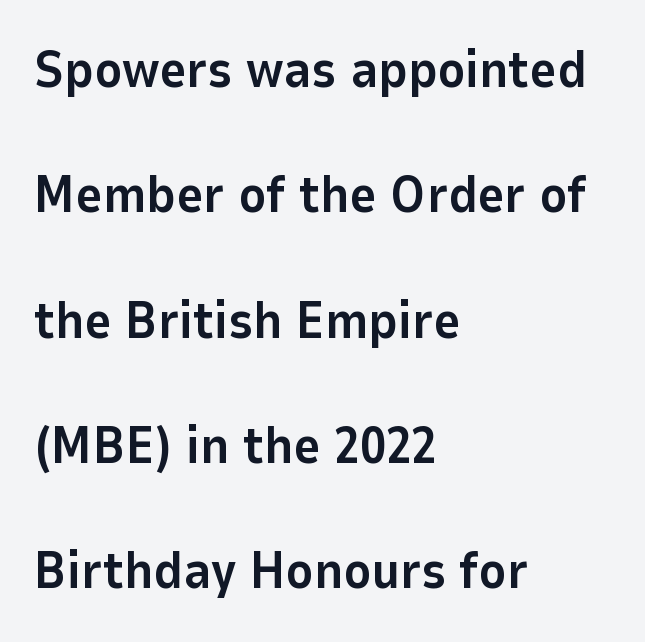
{"serif": "no", "italic": "no", "bold": "yes", "weight": "bold", "width": "normal", "stroke_contrast": "low", "x_height": "medium", "monospaced": "no", "underline": "no", "align": "left", "line_spacing": "loose", "line_spacing_ratio": 2.41, "letter_spacing": "normal", "letter_spacing_em": 0.0, "glyph_px": 52}
